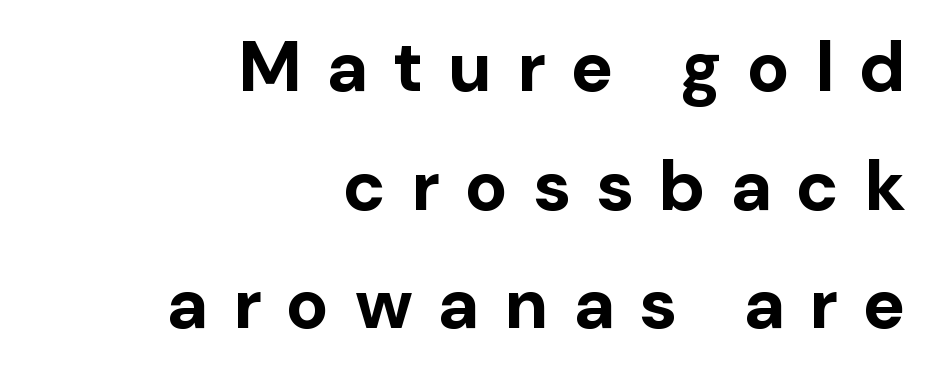
On the weight axis this lands at bold, roughly 700. The face used here is proportionally spaced, like ordinary book or web type. The line texture is sparse and dotted thanks to wide tracking. To sum up the face: it is a sans, with no serifs. Does the lettering tilt? It doesn't — this is upright. In terms of leading, this rendering sits right in the middle.
